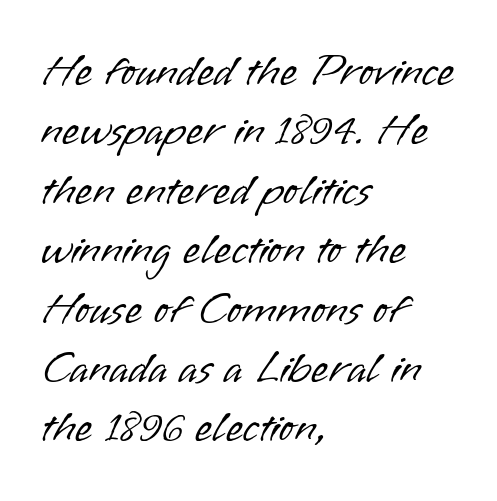
{"serif": "no", "bold": "no", "weight": "light", "width": "normal", "stroke_contrast": "low", "x_height": "small", "monospaced": "no", "underline": "no", "align": "left", "line_spacing": "normal", "line_spacing_ratio": 1.32, "letter_spacing": "normal", "letter_spacing_em": 0.0, "glyph_px": 45}
